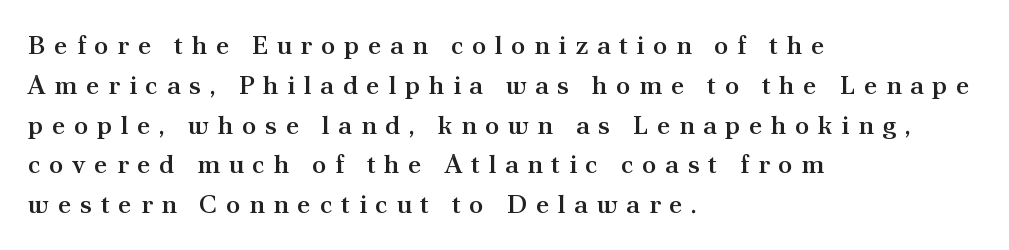
The designer left line spacing at the default. Descenders are the only things crossing below the line. This is the in-between weight designers call semibold or demi. If you drew a ruler down the left edge, every line would touch it.
